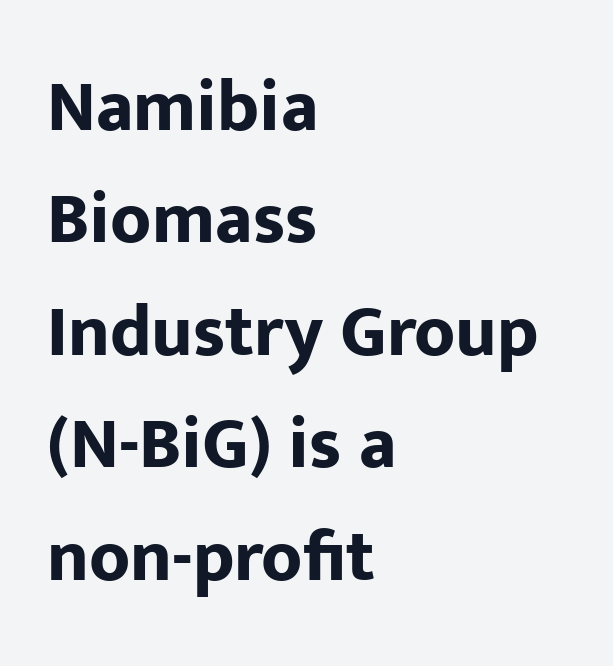
{"serif": "no", "italic": "no", "bold": "yes", "weight": "bold", "width": "normal", "stroke_contrast": "low", "x_height": "medium", "monospaced": "no", "underline": "no", "align": "left", "line_spacing": "normal", "line_spacing_ratio": 1.54, "letter_spacing": "normal", "letter_spacing_em": 0.0, "glyph_px": 73}
